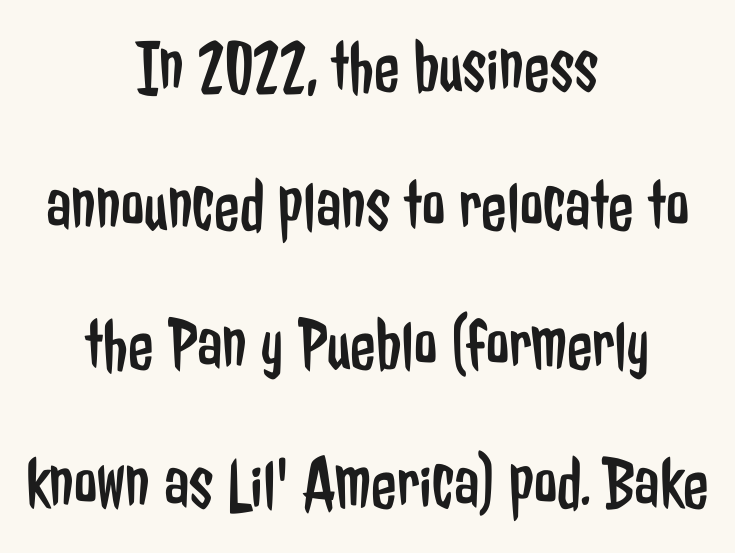
{"serif": "no", "italic": "no", "bold": "no", "weight": "regular", "width": "condensed", "stroke_contrast": "low", "x_height": "medium", "monospaced": "no", "underline": "no", "align": "center", "line_spacing_ratio": 1.88, "letter_spacing": "normal", "letter_spacing_em": 0.0, "glyph_px": 74}
